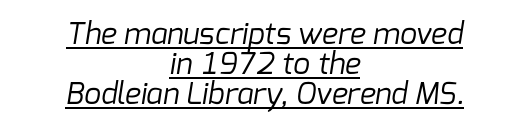
Q: Is the text bold? A: No.
Q: Is the typeface a serif or a sans-serif typeface? A: Sans-serif.
Q: Is the text underlined? A: Yes.
Q: How is the paragraph aligned? A: Centered.
Q: Is the spacing between letters normal or unusually wide? A: Normal.
Q: Is the spacing between lines tight, normal or loose? A: Tight.
Q: Width (condensed, normal, or wide)? A: Normal.
Q: Stroke contrast? A: Low.
Q: x-height? A: Medium.
Q: Monospaced? A: No.
